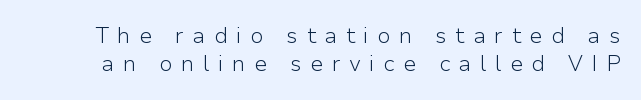
Q: Is the text bold? A: No.
Q: Is the text italic (slanted)? A: No, it is upright.
Q: Is the text underlined? A: No.
Q: Is the spacing between letters normal or unusually wide? A: Unusually wide.
Q: Is the spacing between lines tight, normal or loose? A: Normal.
